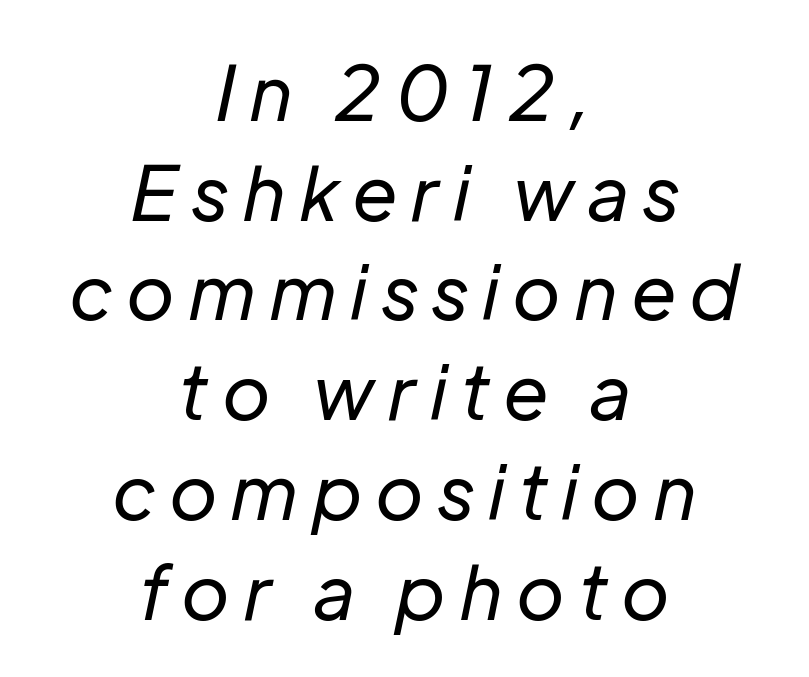
Compared with ordinary roman type, these characters are visibly tilted. Typeset on center — no edge is straight. Only glyphs here, with clear space below each row. Glyph-to-glyph distance is far greater than everyday printed text.
